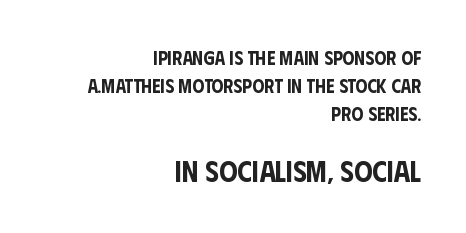
Q: Is the text italic (slanted)? A: No, it is upright.
Q: Is the typeface a serif or a sans-serif typeface? A: Sans-serif.
Q: Is the text underlined? A: No.
Q: How is the paragraph aligned? A: Right-aligned.
Q: Is the spacing between letters normal or unusually wide? A: Normal.
Q: Is the spacing between lines tight, normal or loose? A: Normal.
Q: Which block of text is set in a larger size, the first (top) or the second (bottom)? A: The second (bottom) one.
Q: Width (condensed, normal, or wide)? A: Condensed.
Q: Stroke contrast? A: Low.
Q: x-height? A: Large.
Q: Monospaced? A: No.
